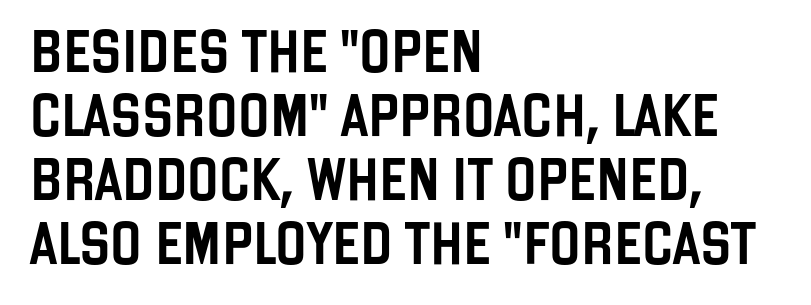
Q: Is the text italic (slanted)? A: No, it is upright.
Q: Is the typeface a serif or a sans-serif typeface? A: Sans-serif.
Q: Is the text underlined? A: No.
Q: How is the paragraph aligned? A: Left-aligned.
Q: Is the spacing between letters normal or unusually wide? A: Normal.
Q: Is the spacing between lines tight, normal or loose? A: Normal.
Q: Width (condensed, normal, or wide)? A: Condensed.
Q: Stroke contrast? A: Low.
Q: x-height? A: Large.
Q: Monospaced? A: No.
